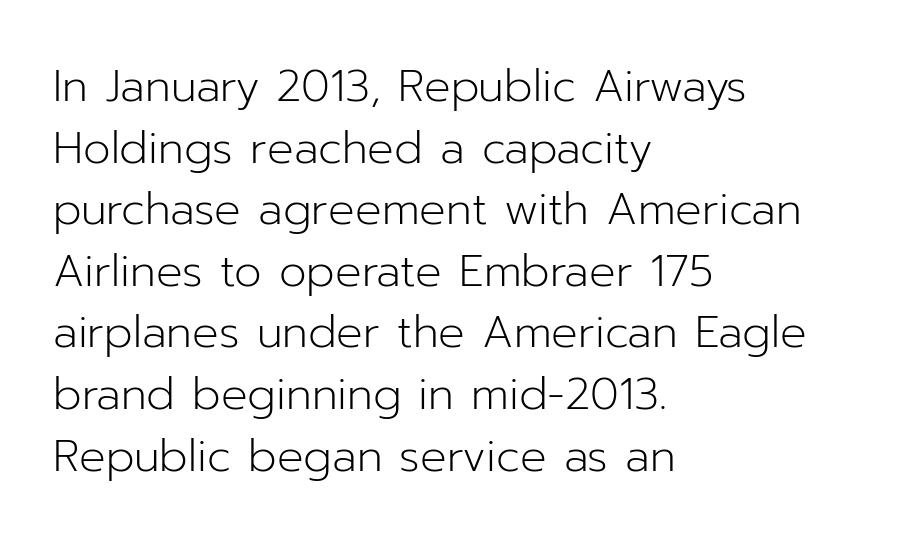
Q: Is the text bold? A: No.
Q: Is the text italic (slanted)? A: No, it is upright.
Q: Is the typeface a serif or a sans-serif typeface? A: Sans-serif.
Q: Is the text underlined? A: No.
Q: How is the paragraph aligned? A: Left-aligned.
Q: Is the spacing between letters normal or unusually wide? A: Normal.
Q: Is the spacing between lines tight, normal or loose? A: Normal.
Q: Width (condensed, normal, or wide)? A: Normal.
Q: Stroke contrast? A: Low.
Q: x-height? A: Medium.
Q: Monospaced? A: No.
